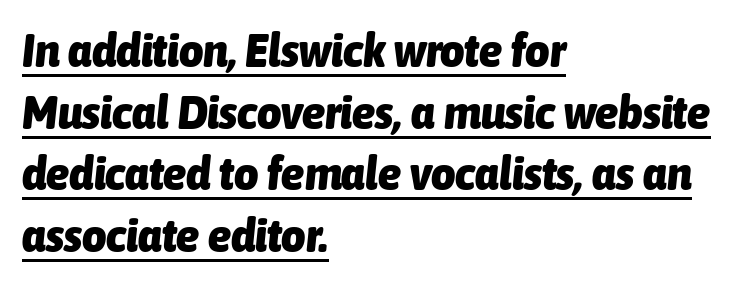
Q: Is the text bold? A: Yes.
Q: Is the text italic (slanted)? A: Yes, it leans right by about 6 degrees.
Q: Is the text underlined? A: Yes.
Q: How is the paragraph aligned? A: Left-aligned.
Q: Is the spacing between letters normal or unusually wide? A: Normal.
Q: Is the spacing between lines tight, normal or loose? A: Normal.
Q: Width (condensed, normal, or wide)? A: Condensed.
Q: Stroke contrast? A: Low.
Q: x-height? A: Medium.
Q: Monospaced? A: No.
